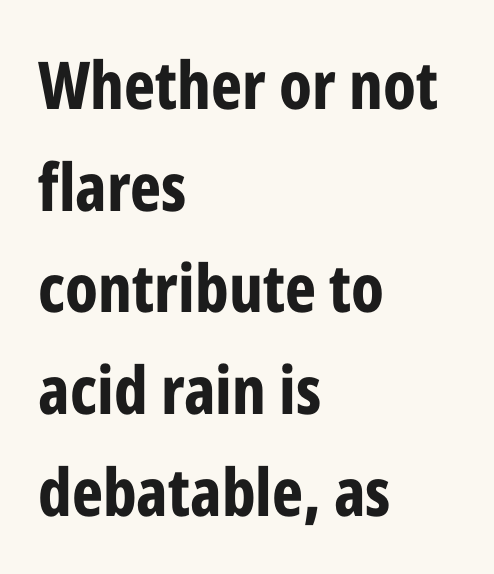
{"serif": "no", "italic": "no", "bold": "yes", "weight": "bold", "width": "condensed", "stroke_contrast": "low", "x_height": "medium", "monospaced": "no", "underline": "no", "align": "left", "line_spacing": "normal", "line_spacing_ratio": 1.54, "letter_spacing": "normal", "letter_spacing_em": 0.0, "glyph_px": 66}
